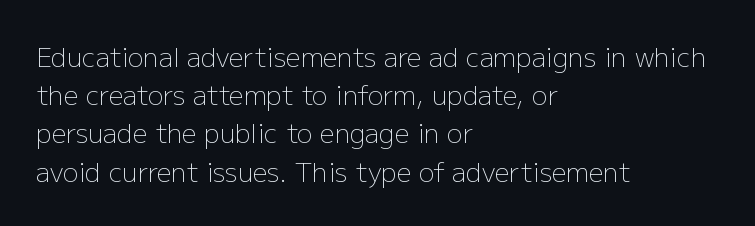
Q: Is the text bold? A: No.
Q: Is the text italic (slanted)? A: No, it is upright.
Q: Is the text underlined? A: No.
Q: How is the paragraph aligned? A: Left-aligned.
Q: Is the spacing between letters normal or unusually wide? A: Normal.
Q: Is the spacing between lines tight, normal or loose? A: Normal.
